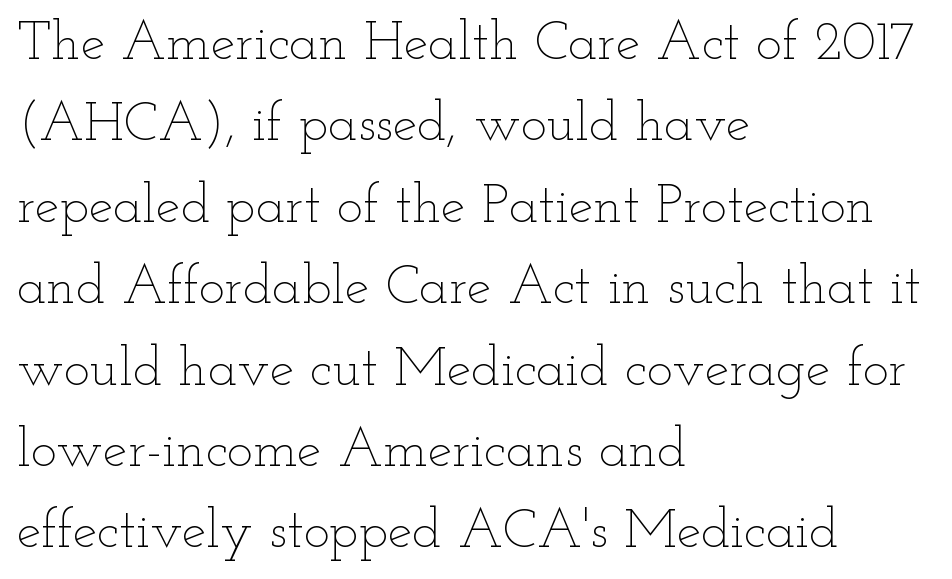
A light-to-regular cut is what we see here. Nobody drew a line under any word here. The passage is arranged the way most books set body copy — flush left. The type sits square on the baseline with zero lean. These lines are rendered in a variable-pitch font.
